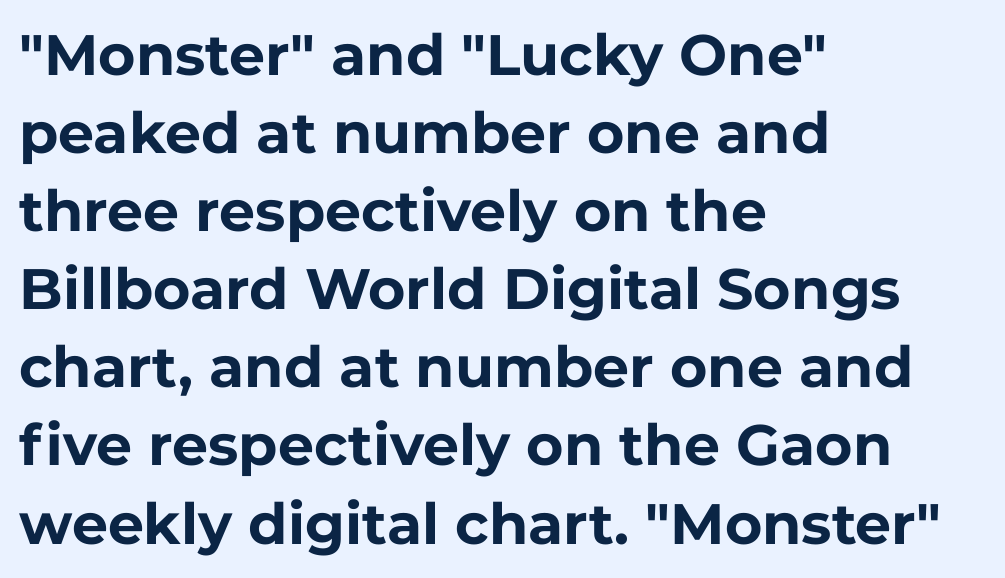
Nope, no serifs anywhere on these letters. If you measured baseline to baseline, you'd find a middling distance. Students, this is bold: see how much ink each stroke carries. Which margin do the lines hug? The left one — the right edge is uneven. Italic? Not at all — the glyphs are vertical.
